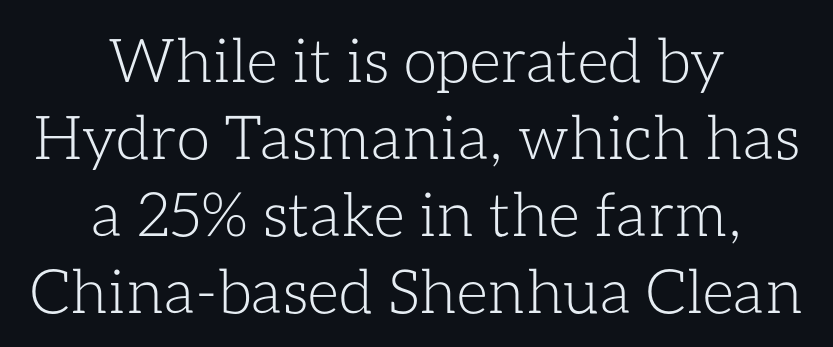
The passage shown has conventional tracking throughout. The lettering holds an erect, upright posture throughout. These lines sit exactly where default settings would place them. Heft: none added — not bold. The baseline area is clear. Do the characters align in a grid? No, the font is proportional.
